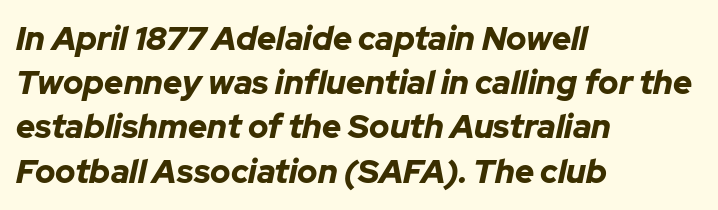
The image shows 33 px bold type, italic (leaning right); set left-aligned, normal line spacing (1.34x), normal letter spacing, not underlined; low stroke contrast and a medium x-height.
